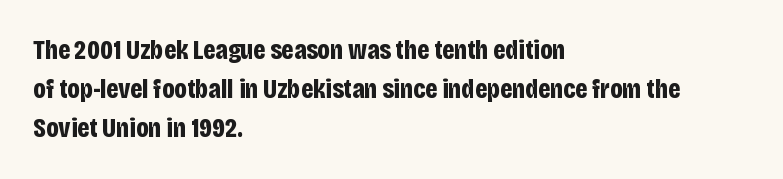
{"italic": "no", "bold": "yes", "underline": "no", "align": "left", "line_spacing": "normal", "line_spacing_ratio": 1.45, "letter_spacing": "normal", "letter_spacing_em": 0.0, "glyph_px": 27}
